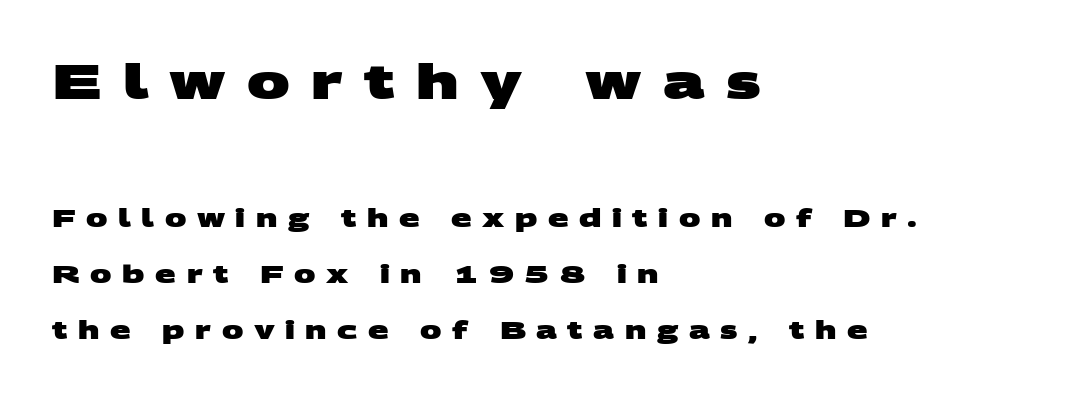
{"serif": "no", "bold": "yes", "weight": "heavy", "width": "wide", "stroke_contrast": "medium", "x_height": "large", "monospaced": "no", "underline": "no", "align": "left", "line_spacing": "loose", "line_spacing_ratio": 2.34, "letter_spacing": "wide", "letter_spacing_em": 0.44, "larger_block": "first", "size_ratio": 2.0, "glyph_px": 48}
